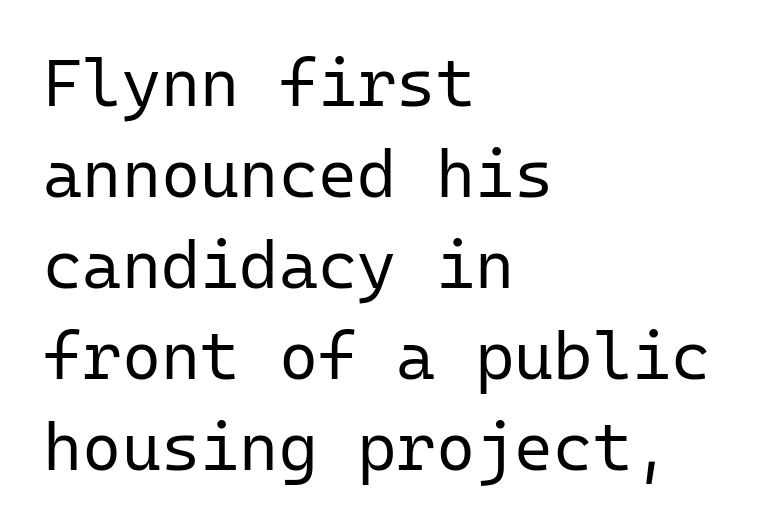
The image shows 67 px regular-weight sans-serif type, upright, monospaced; set left-aligned, normal line spacing (1.36x), normal letter spacing, not underlined; low stroke contrast and a medium x-height.
